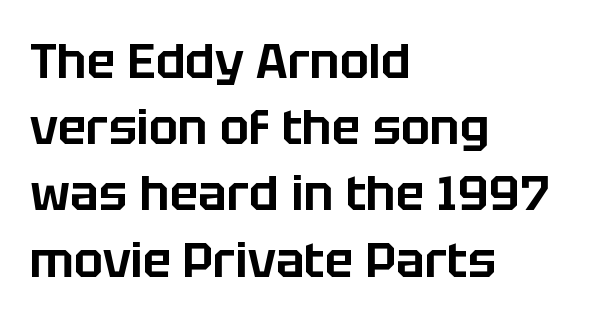
The image shows 48 px sans-serif type, upright; set left-aligned, normal line spacing (1.38x), normal letter spacing, not underlined; low stroke contrast and a large x-height.
